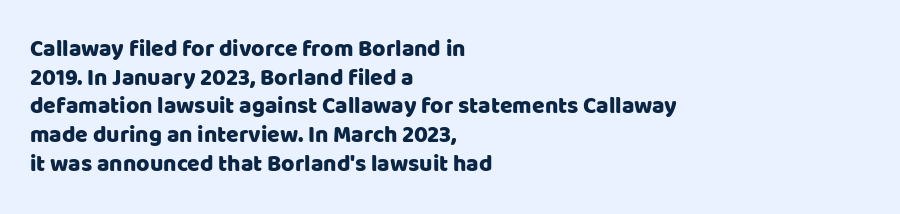
{"italic": "no", "underline": "no", "align": "left", "line_spacing": "normal", "line_spacing_ratio": 1.25, "letter_spacing": "normal", "letter_spacing_em": 0.0, "glyph_px": 23}
